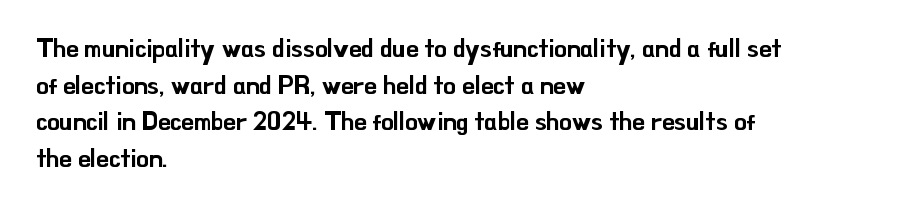
The letters stand straight up with perfectly vertical stems. The tracking reads as untouched default to a designer's eye. Vertical spacing — default. All the whitespace from short lines collects on the right. Bare-footed words on every line.
